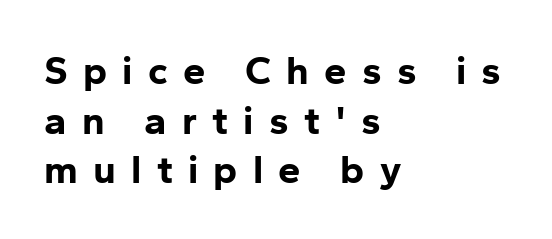
Q: Is the text bold? A: Yes.
Q: Is the text italic (slanted)? A: No, it is upright.
Q: Is the typeface a serif or a sans-serif typeface? A: Sans-serif.
Q: Is the text underlined? A: No.
Q: How is the paragraph aligned? A: Left-aligned.
Q: Is the spacing between letters normal or unusually wide? A: Unusually wide.
Q: Width (condensed, normal, or wide)? A: Normal.
Q: Stroke contrast? A: Low.
Q: x-height? A: Medium.
Q: Monospaced? A: No.
